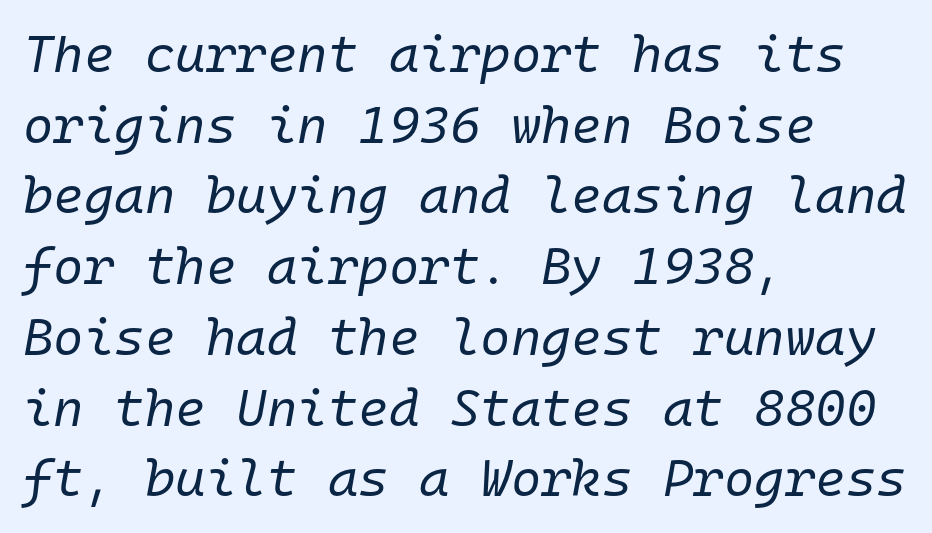
Vertically, the passage feels balanced, rows spaced as you'd expect. Spacing verdict: monospaced, one width for all characters. A quiet, ordinary-to-light weight characterises the typeface. Underlining? Definitely not there. Does the copy run flush right? No — it runs flush left.
